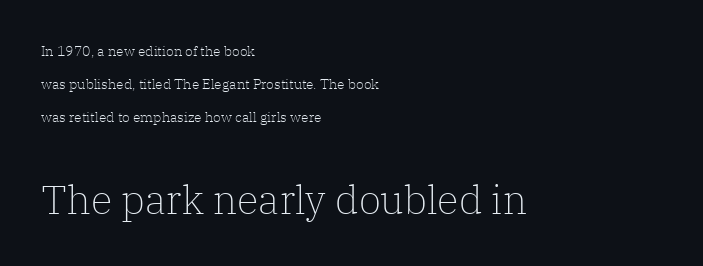
What kind of face is this? One with serifs. The foot of each line stays bare and open. Here the designer chose a conventional face with non-uniform glyph widths. The block of text is sparse from top to bottom, with ample space between rows. Vertical stems look standard width or narrower in stroke.
